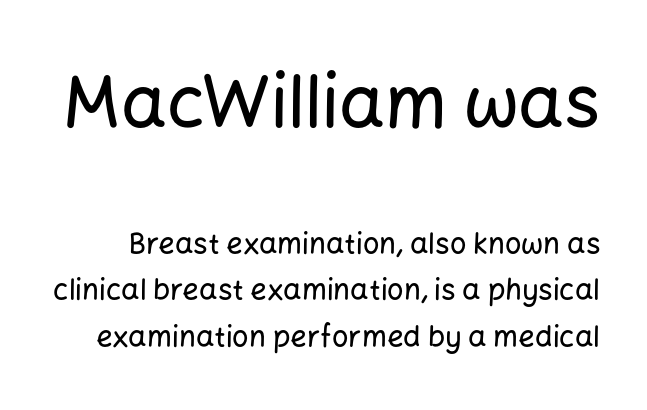
The image shows 72 px sans-serif type, upright; set normal line spacing (1.61x), normal letter spacing, not underlined; the first (top) block is 2.48x larger; low stroke contrast and a medium x-height.
